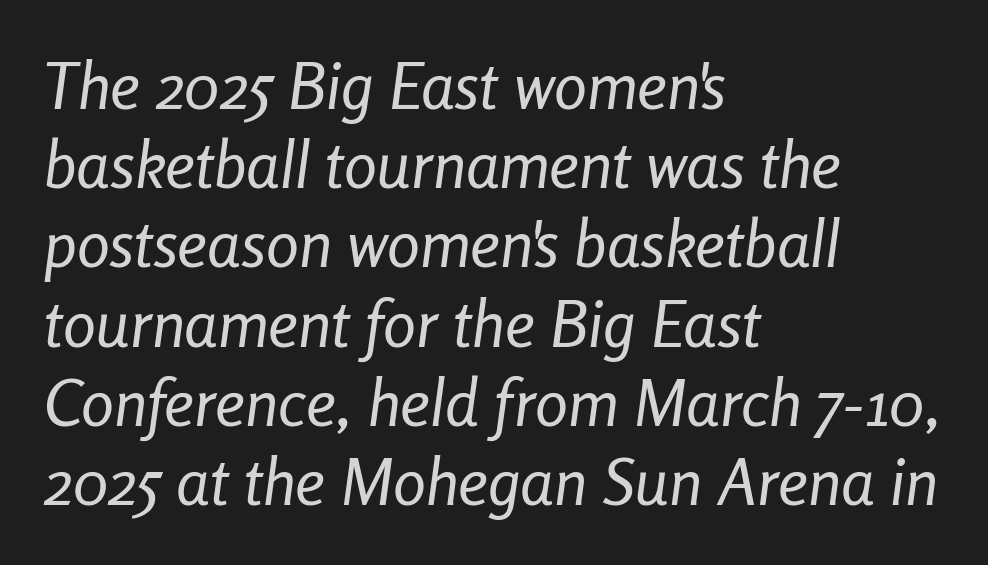
The image shows 66 px regular-weight, condensed type, italic (leaning right); set left-aligned, line spacing 1.2x, normal letter spacing, not underlined; low stroke contrast and a medium x-height.
